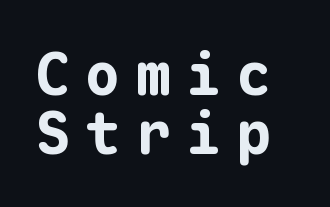
Q: Is the text bold? A: Yes.
Q: Is the text italic (slanted)? A: No, it is upright.
Q: Is the typeface a serif or a sans-serif typeface? A: Sans-serif.
Q: Is the text underlined? A: No.
Q: Is the spacing between letters normal or unusually wide? A: Unusually wide.
Q: Is the spacing between lines tight, normal or loose? A: Tight.
Q: Width (condensed, normal, or wide)? A: Normal.
Q: Stroke contrast? A: Low.
Q: x-height? A: Medium.
Q: Monospaced? A: Yes.
